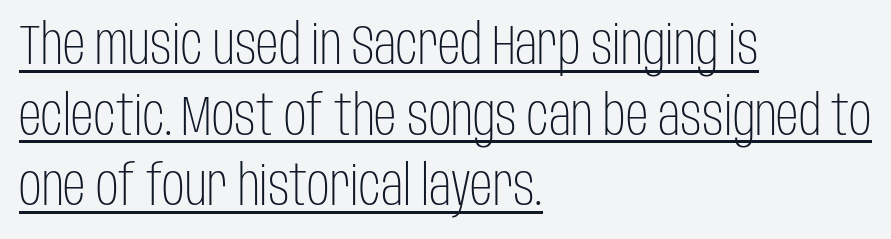
Does the lettering tilt? It doesn't — this is upright. Underlining? Definitely there. The face used here is proportionally spaced, like ordinary book or web type. The rendering shows plain stroke endings on the letterforms — a sans-serif design. Left-aligned paragraph, ragged on the right.
